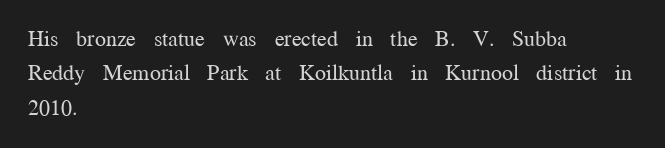
The image shows 22 px text type, upright; set left-aligned, normal line spacing (1.56x), normal letter spacing, not underlined.
